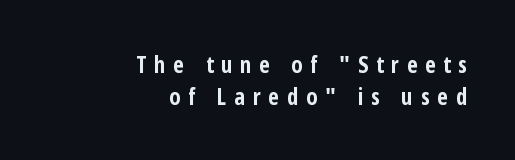
{"italic": "no", "bold": "yes", "underline": "no", "align": "right", "line_spacing": "normal", "line_spacing_ratio": 1.39, "letter_spacing": "wide", "letter_spacing_em": 0.34, "glyph_px": 23}
